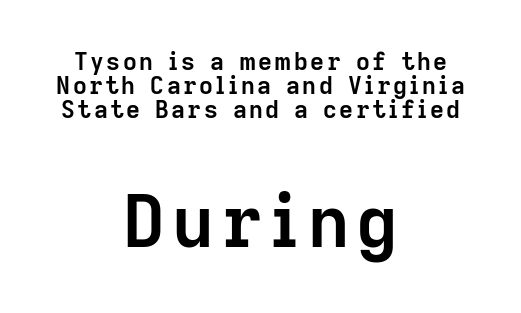
Q: Is the text bold? A: Yes.
Q: Is the text italic (slanted)? A: No, it is upright.
Q: Is the typeface a serif or a sans-serif typeface? A: Sans-serif.
Q: Is the text underlined? A: No.
Q: How is the paragraph aligned? A: Centered.
Q: Is the spacing between lines tight, normal or loose? A: Tight.
Q: Which block of text is set in a larger size, the first (top) or the second (bottom)? A: The second (bottom) one.
Q: Width (condensed, normal, or wide)? A: Normal.
Q: Stroke contrast? A: Low.
Q: x-height? A: Medium.
Q: Monospaced? A: No.
